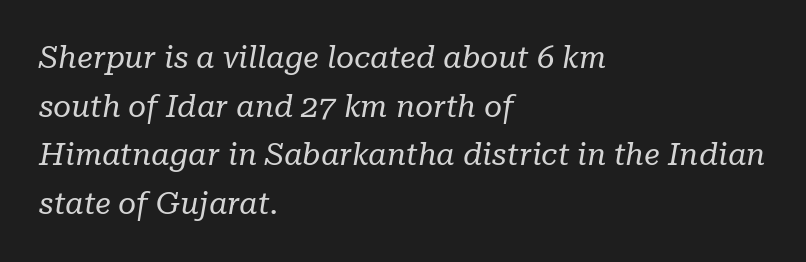
This is oblique type, the kind used for emphasis or titles. Check the space under the baseline: it is left empty. Is this a fixed-width face? No — the glyphs have proportional, varying widths. The weight tops out at a normal text grade. Nobody touched the tracking dial on this one. The font family rendered here belongs to the serif group.
